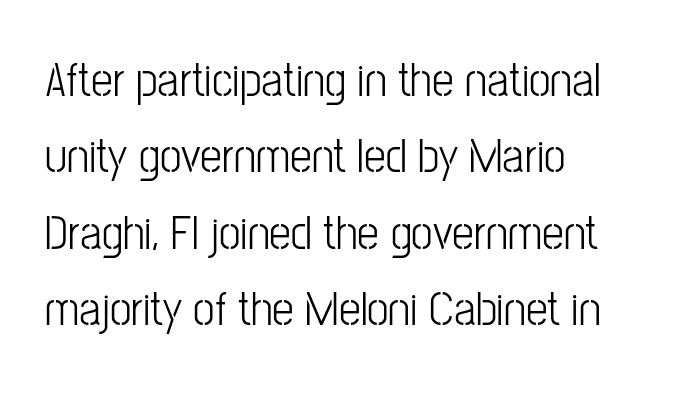
The image shows 49 px condensed sans-serif type, upright; set left-aligned, normal line spacing (1.56x), normal letter spacing, not underlined; low stroke contrast and a medium x-height.
